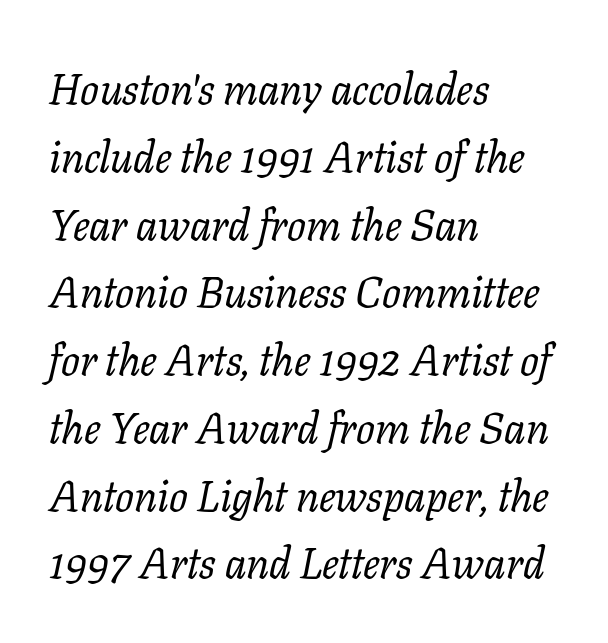
Leading: standard. The weight would be labelled regular, book, light, or lighter still. Proportional: the letters do not fall into vertical columns. Is the letter spacing exaggerated? No — it looks like the ordinary default.
